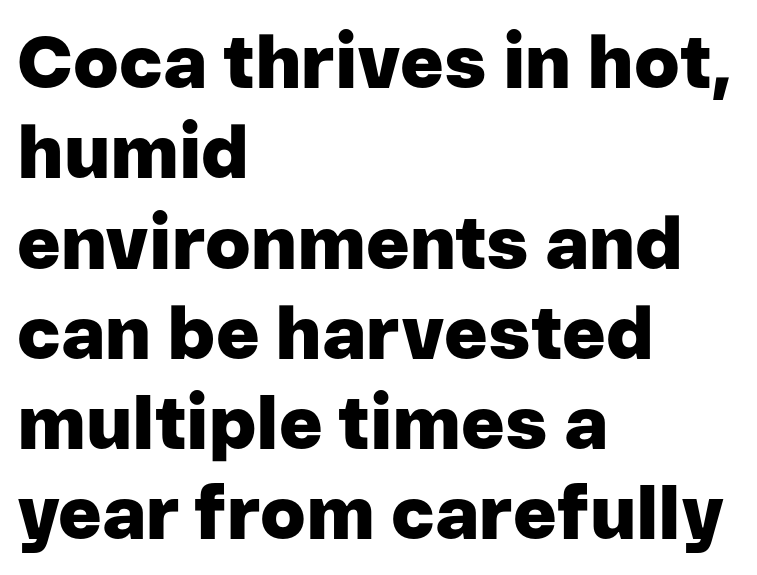
{"serif": "no", "italic": "no", "bold": "yes", "weight": "heavy", "width": "normal", "stroke_contrast": "low", "x_height": "medium", "monospaced": "no", "underline": "no", "align": "left", "line_spacing_ratio": 1.22, "letter_spacing": "normal", "letter_spacing_em": 0.0, "glyph_px": 74}
